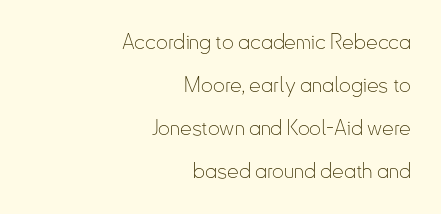
The image shows 21 px text type, upright; set right-aligned, loose line spacing (2.05x), normal letter spacing, not underlined.
